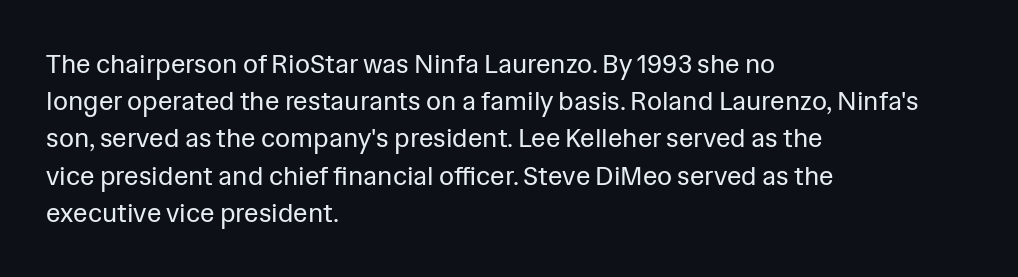
{"italic": "no", "bold": "no", "underline": "no", "align": "left", "line_spacing": "normal", "line_spacing_ratio": 1.43, "letter_spacing": "normal", "letter_spacing_em": 0.0, "glyph_px": 26}
